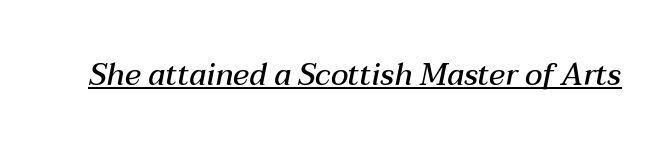
{"italic": "yes", "lean": "right", "slant_degrees": 12, "bold": "semi", "weight": "semibold", "width": "normal", "stroke_contrast": "medium", "x_height": "medium", "monospaced": "no", "underline": "yes", "letter_spacing": "normal", "letter_spacing_em": 0.0, "glyph_px": 30}
